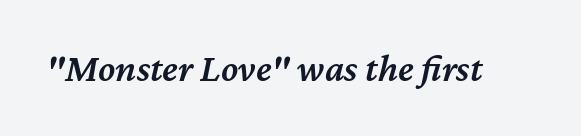
Q: Is the text bold? A: Semi-bold.
Q: Is the text italic (slanted)? A: Yes, it leans right by about 12 degrees.
Q: Is the text underlined? A: No.
Q: Is the spacing between letters normal or unusually wide? A: Normal.
Q: Width (condensed, normal, or wide)? A: Normal.
Q: Stroke contrast? A: Medium.
Q: x-height? A: Medium.
Q: Monospaced? A: No.
